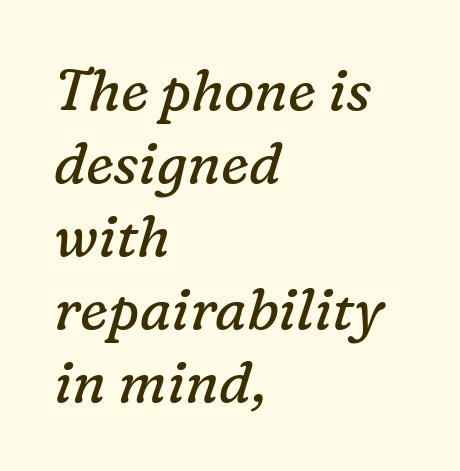
{"serif": "yes", "italic": "yes", "lean": "right", "slant_degrees": 16, "bold": "no", "weight": "regular", "width": "normal", "stroke_contrast": "low", "x_height": "medium", "monospaced": "no", "underline": "no", "align": "left", "line_spacing": "normal", "line_spacing_ratio": 1.28, "letter_spacing": "normal", "letter_spacing_em": 0.0, "glyph_px": 57}
